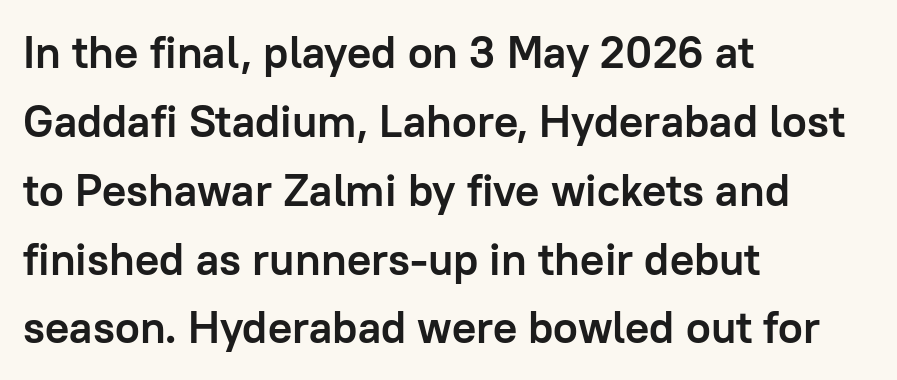
On the weight axis this lands at bold, roughly 700. Plain, unruled lines of type. This sample uses a sans-serif face. Compared with a centered layout, this one pins lines to the left instead. Nobody touched the tracking dial on this one. Do the characters align in a grid? No, the font is proportional.
